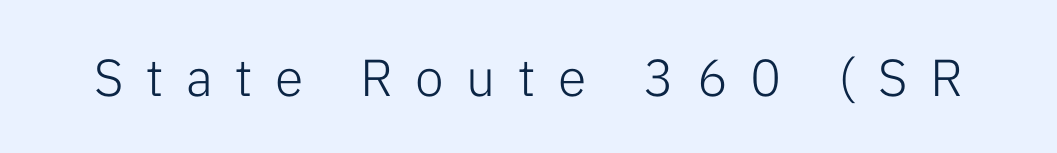
Q: Is the text bold? A: No.
Q: Is the text italic (slanted)? A: No, it is upright.
Q: Is the typeface a serif or a sans-serif typeface? A: Sans-serif.
Q: Is the text underlined? A: No.
Q: Is the spacing between letters normal or unusually wide? A: Unusually wide.
Q: Width (condensed, normal, or wide)? A: Normal.
Q: Stroke contrast? A: Low.
Q: x-height? A: Medium.
Q: Monospaced? A: No.
